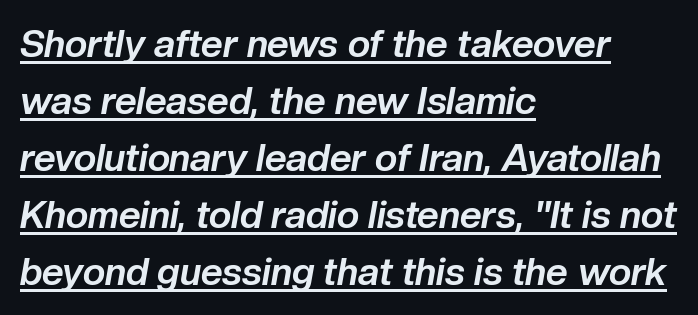
{"italic": "yes", "lean": "right", "slant_degrees": 10, "bold": "yes", "weight": "bold", "width": "normal", "stroke_contrast": "low", "x_height": "medium", "monospaced": "no", "underline": "yes", "align": "left", "line_spacing": "normal", "line_spacing_ratio": 1.5, "letter_spacing": "normal", "letter_spacing_em": 0.0, "glyph_px": 38}
